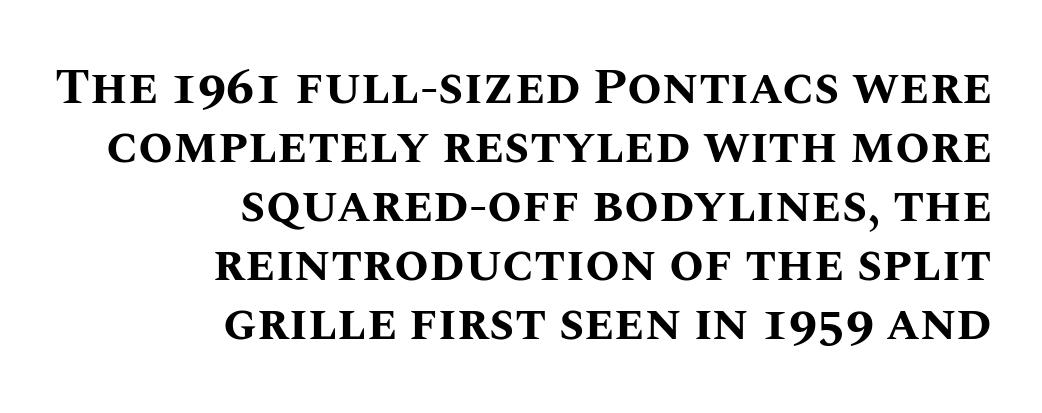
The image shows 50 px bold type, upright; set right-aligned, line spacing 1.18x, normal letter spacing, not underlined; medium stroke contrast and a large x-height.
